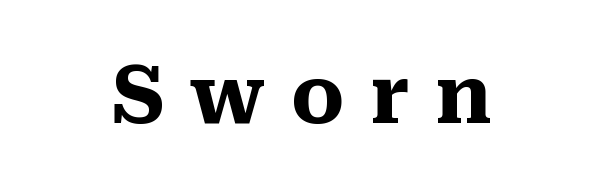
Q: Is the text bold? A: Yes.
Q: Is the text italic (slanted)? A: No, it is upright.
Q: Is the typeface a serif or a sans-serif typeface? A: Serif.
Q: Is the text underlined? A: No.
Q: Is the spacing between letters normal or unusually wide? A: Unusually wide.
Q: Width (condensed, normal, or wide)? A: Normal.
Q: Stroke contrast? A: Medium.
Q: x-height? A: Medium.
Q: Monospaced? A: No.
